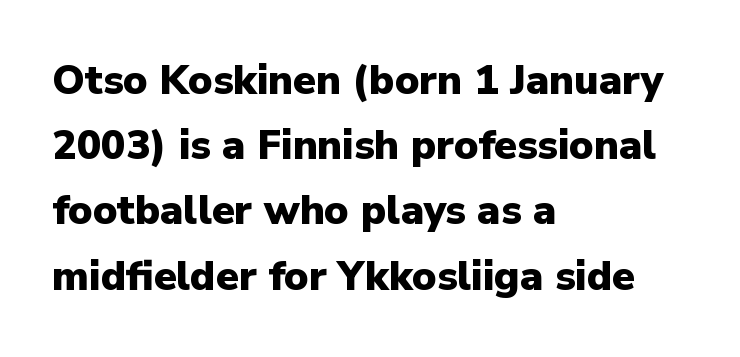
Q: Is the text bold? A: Yes.
Q: Is the text italic (slanted)? A: No, it is upright.
Q: Is the typeface a serif or a sans-serif typeface? A: Sans-serif.
Q: Is the text underlined? A: No.
Q: How is the paragraph aligned? A: Left-aligned.
Q: Is the spacing between letters normal or unusually wide? A: Normal.
Q: Is the spacing between lines tight, normal or loose? A: Normal.
Q: Width (condensed, normal, or wide)? A: Normal.
Q: Stroke contrast? A: Low.
Q: x-height? A: Medium.
Q: Monospaced? A: No.
